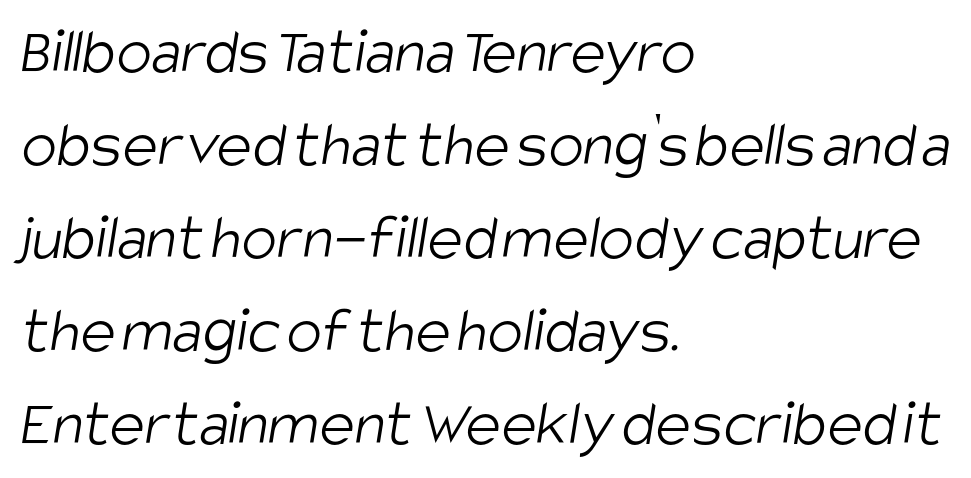
The weight would be labelled regular, book, light, or lighter still. The paragraph has a hard left edge and a soft right edge. Nope, no serifs anywhere on these letters. Check under the words: just untouched page. Leading: standard.
